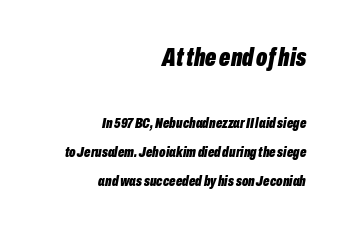
{"italic": "yes", "lean": "right", "slant_degrees": 10, "bold": "yes", "underline": "no", "align": "right", "line_spacing": "loose", "line_spacing_ratio": 1.94, "letter_spacing": "normal", "letter_spacing_em": 0.0, "larger_block": "first", "size_ratio": 1.73, "glyph_px": 26}
